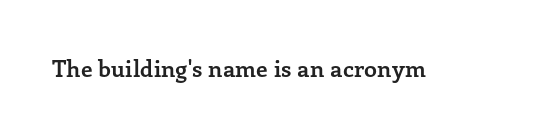
The image shows 23 px bold type, upright; set normal letter spacing, not underlined.
